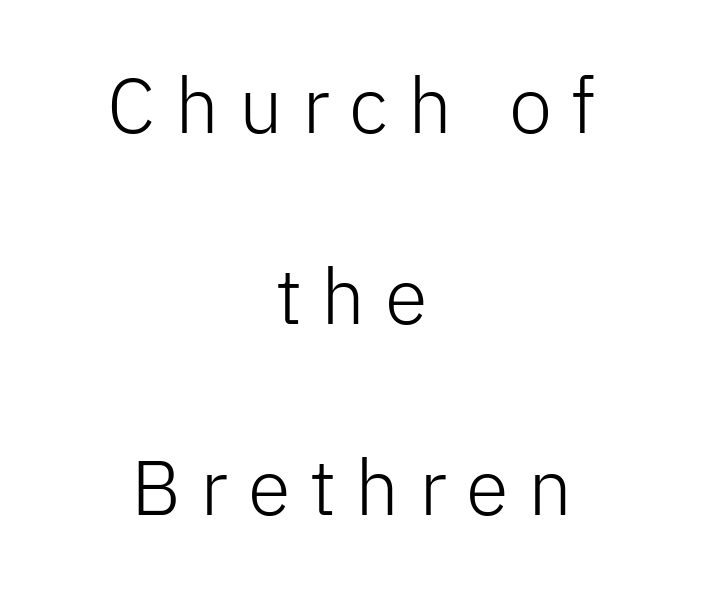
The image shows 78 px light sans-serif type, upright; set centered, loose line spacing (2.45x), unusually wide letter spacing (+0.25 em), not underlined; low stroke contrast and a medium x-height.
